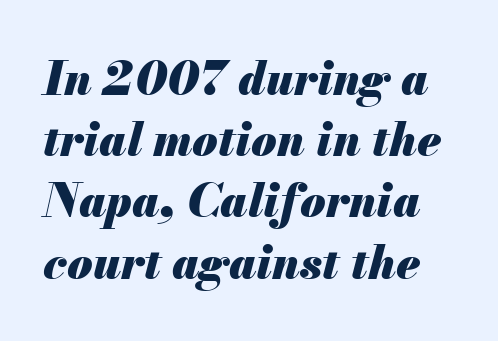
Q: Is the text bold? A: Yes.
Q: Is the text italic (slanted)? A: Yes, it leans right by about 13 degrees.
Q: Is the text underlined? A: No.
Q: Is the spacing between letters normal or unusually wide? A: Normal.
Q: Is the spacing between lines tight, normal or loose? A: Normal.
Q: Width (condensed, normal, or wide)? A: Normal.
Q: Stroke contrast? A: Medium.
Q: x-height? A: Small.
Q: Monospaced? A: No.
